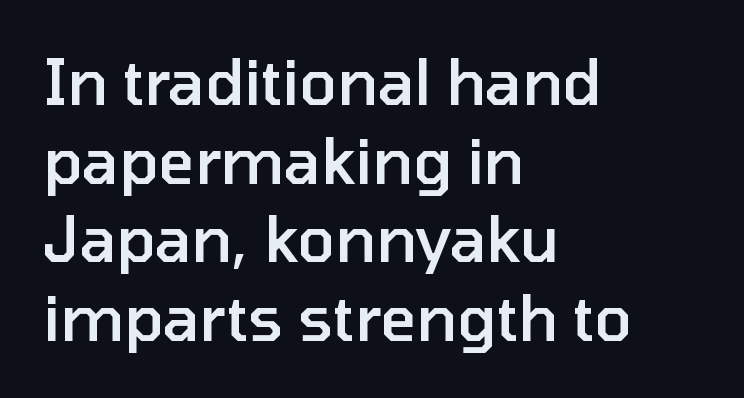
Think of a printed novel: that variable character pitch is what you see here. Typeset ragged right — the left edge is the straight one. This is the in-between weight designers call semibold or demi. Rule under the text: the space is simply empty. Leading: standard.
